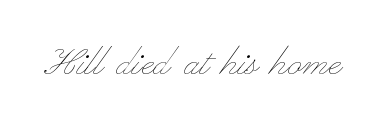
The image shows 47 px thin, wide type; set normal letter spacing, not underlined; low stroke contrast and a small x-height.
